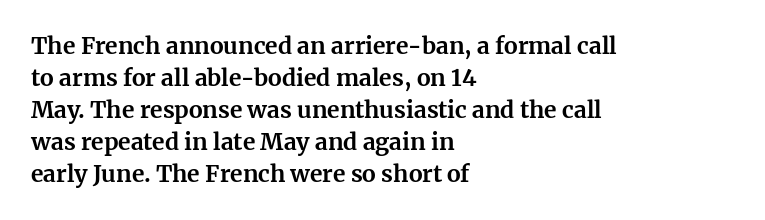
The image shows 23 px bold type, upright; set left-aligned, normal line spacing (1.39x), normal letter spacing, not underlined.
